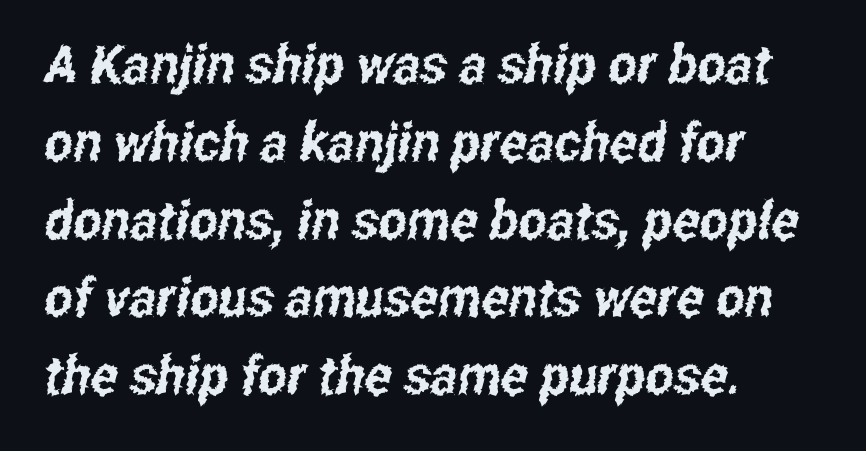
Q: Is the typeface a serif or a sans-serif typeface? A: Sans-serif.
Q: Is the text underlined? A: No.
Q: How is the paragraph aligned? A: Left-aligned.
Q: Is the spacing between letters normal or unusually wide? A: Normal.
Q: Is the spacing between lines tight, normal or loose? A: Normal.
Q: Width (condensed, normal, or wide)? A: Condensed.
Q: Stroke contrast? A: Low.
Q: x-height? A: Medium.
Q: Monospaced? A: No.
